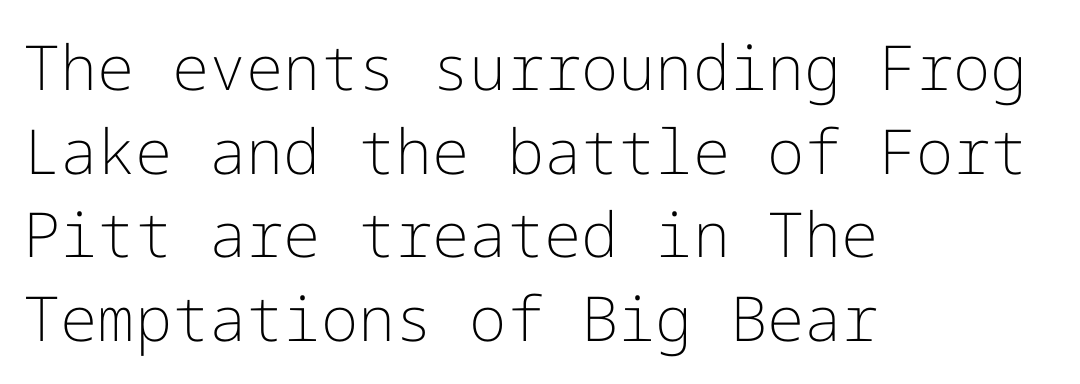
The image shows 62 px light sans-serif type, upright; set left-aligned, normal line spacing (1.35x), normal letter spacing, not underlined; low stroke contrast and a medium x-height.
